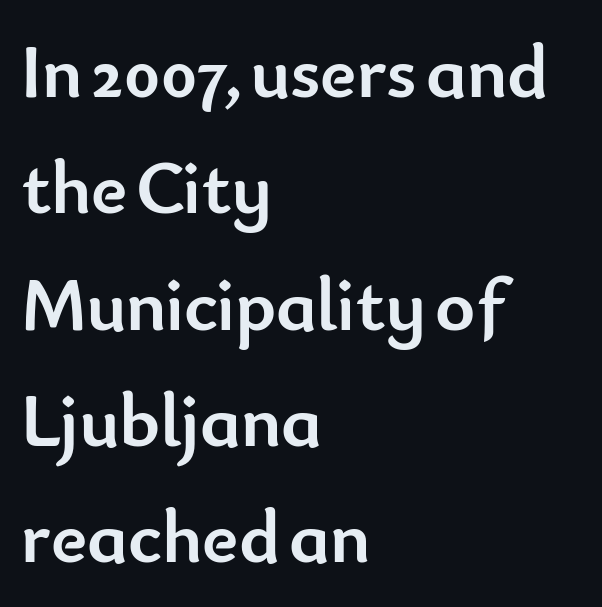
Q: Is the text bold? A: Yes.
Q: Is the text italic (slanted)? A: No, it is upright.
Q: Is the typeface a serif or a sans-serif typeface? A: Sans-serif.
Q: Is the text underlined? A: No.
Q: How is the paragraph aligned? A: Left-aligned.
Q: Is the spacing between letters normal or unusually wide? A: Normal.
Q: Is the spacing between lines tight, normal or loose? A: Normal.
Q: Width (condensed, normal, or wide)? A: Normal.
Q: Stroke contrast? A: Low.
Q: x-height? A: Small.
Q: Monospaced? A: No.
